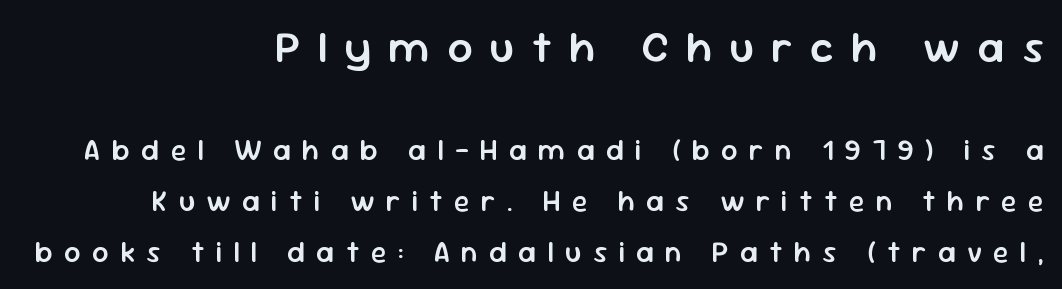
Q: Is the text bold? A: Semi-bold.
Q: Is the text italic (slanted)? A: No, it is upright.
Q: Is the typeface a serif or a sans-serif typeface? A: Sans-serif.
Q: Is the text underlined? A: No.
Q: How is the paragraph aligned? A: Right-aligned.
Q: Is the spacing between letters normal or unusually wide? A: Unusually wide.
Q: Which block of text is set in a larger size, the first (top) or the second (bottom)? A: The first (top) one.
Q: Width (condensed, normal, or wide)? A: Normal.
Q: Stroke contrast? A: Low.
Q: x-height? A: Medium.
Q: Monospaced? A: No.
